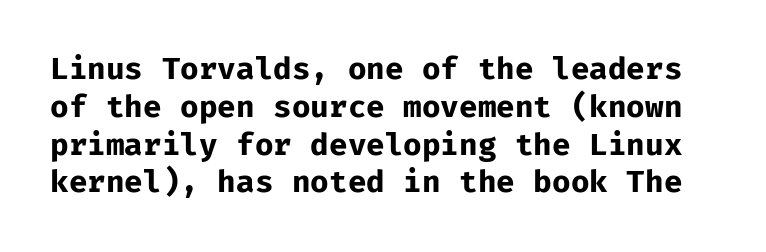
The zone under the glyphs is completely vacant. Look at the stroke-to-counter ratio: heavy, a bold. Classification — sans serif. A roman cut, with each character standing at attention.
